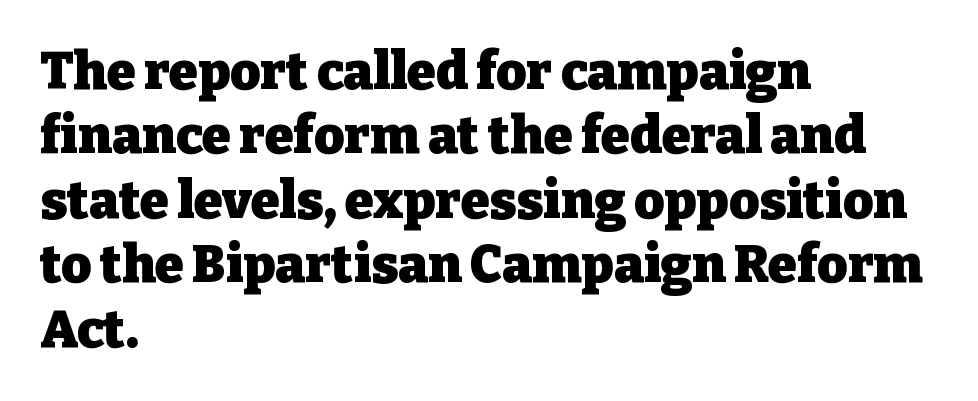
{"serif": "yes", "italic": "no", "bold": "yes", "weight": "heavy", "width": "normal", "stroke_contrast": "low", "x_height": "medium", "monospaced": "no", "underline": "no", "align": "left", "line_spacing_ratio": 1.24, "letter_spacing": "normal", "letter_spacing_em": 0.0, "glyph_px": 52}
